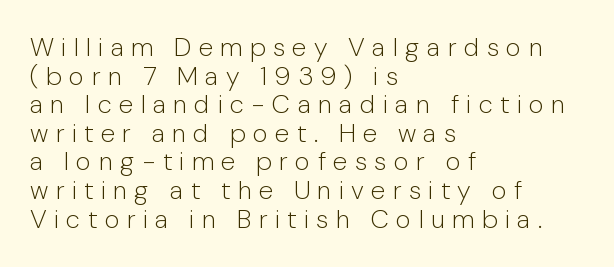
{"italic": "no", "bold": "no", "underline": "no", "align": "left", "line_spacing": "tight", "line_spacing_ratio": 1.1, "letter_spacing": "wide", "letter_spacing_em": 0.28, "glyph_px": 26}
